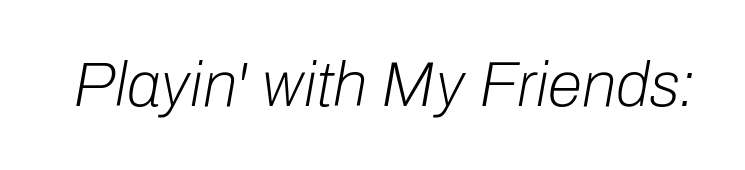
Letters rest on an invisible, unmarked baseline. You could not count columns in this text — the font is proportionally spaced. Designer's note — italics engaged. No letter is thick-stroked: the sample isn't bold.
